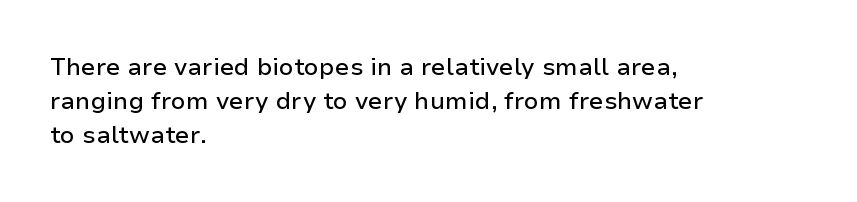
Q: Is the text italic (slanted)? A: No, it is upright.
Q: Is the text underlined? A: No.
Q: How is the paragraph aligned? A: Left-aligned.
Q: Is the spacing between letters normal or unusually wide? A: Normal.
Q: Is the spacing between lines tight, normal or loose? A: Normal.
